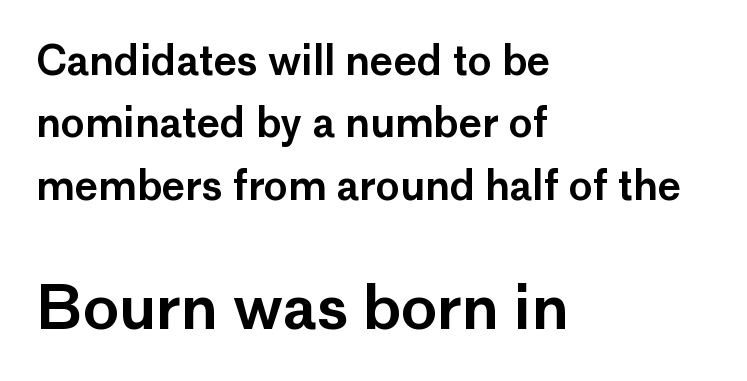
{"serif": "no", "italic": "no", "width": "normal", "stroke_contrast": "low", "x_height": "medium", "monospaced": "no", "underline": "no", "align": "left", "line_spacing": "normal", "line_spacing_ratio": 1.56, "letter_spacing": "normal", "letter_spacing_em": 0.0, "larger_block": "second", "size_ratio": 1.5, "glyph_px": 60}
